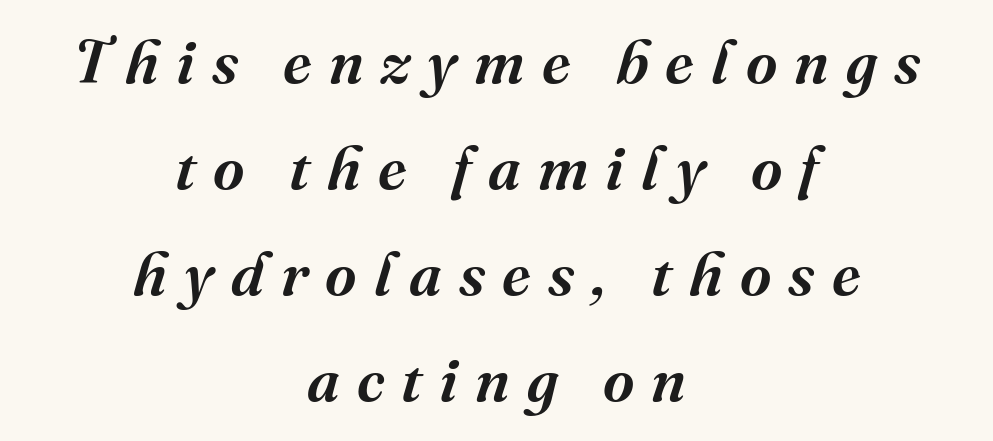
Q: Is the text italic (slanted)? A: Yes, it leans right by about 16 degrees.
Q: Is the typeface a serif or a sans-serif typeface? A: Serif.
Q: Is the text underlined? A: No.
Q: How is the paragraph aligned? A: Centered.
Q: Is the spacing between letters normal or unusually wide? A: Unusually wide.
Q: Width (condensed, normal, or wide)? A: Normal.
Q: Stroke contrast? A: Medium.
Q: x-height? A: Medium.
Q: Monospaced? A: No.
